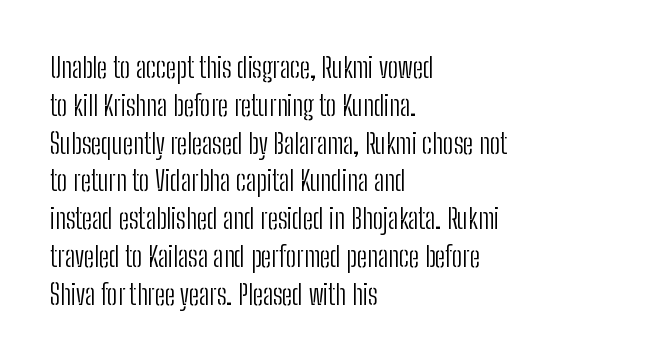
{"serif": "no", "italic": "no", "bold": "no", "weight": "light", "width": "condensed", "stroke_contrast": "low", "x_height": "medium", "monospaced": "no", "underline": "no", "align": "left", "line_spacing": "normal", "line_spacing_ratio": 1.35, "letter_spacing": "normal", "letter_spacing_em": 0.0, "glyph_px": 28}
